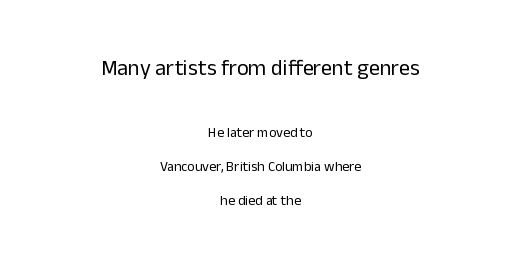
Of the two passages, the one on top uses the larger point size. Neither beginnings nor endings align; midpoints do. Weight: not bold — regular or lighter. Nobody drew a line under any word here.
